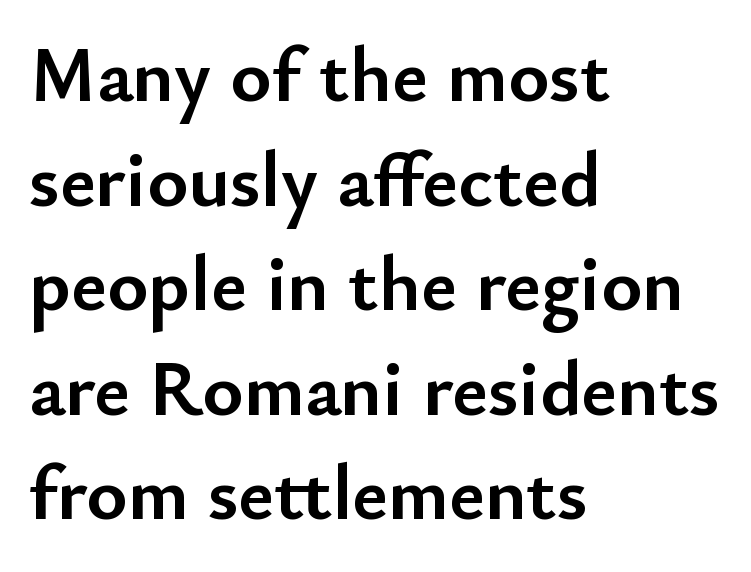
If you measured baseline to baseline, you'd find a middling distance. Style check: upright. The gaps between neighbouring characters are ordinary and unremarkable. The paragraph has a hard left edge and a soft right edge. Nope, no serifs anywhere on these letters.
